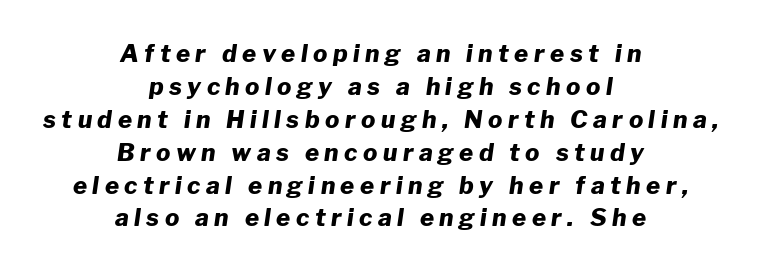
The image shows 24 px bold type, italic (leaning right); set centered, normal line spacing (1.37x), unusually wide letter spacing (+0.23 em), not underlined.
